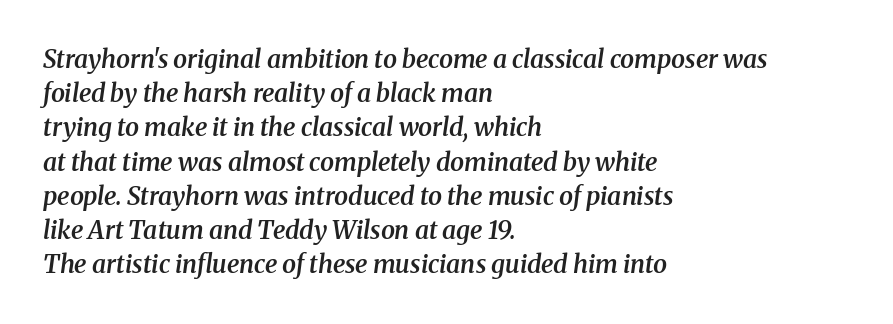
Q: Is the text bold? A: Semi-bold.
Q: Is the text italic (slanted)? A: Yes, it leans right by about 8 degrees.
Q: Is the text underlined? A: No.
Q: How is the paragraph aligned? A: Left-aligned.
Q: Is the spacing between letters normal or unusually wide? A: Normal.
Q: Is the spacing between lines tight, normal or loose? A: Normal.
